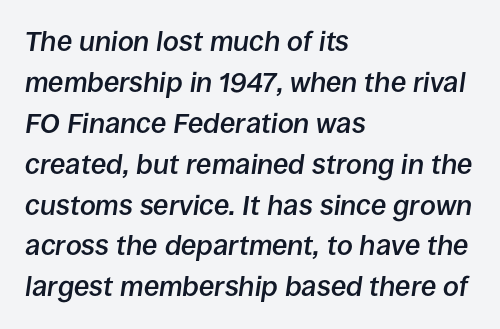
The image shows 28 px semibold type, italic (leaning right); set left-aligned, normal line spacing (1.46x), normal letter spacing, not underlined; low stroke contrast and a large x-height.
